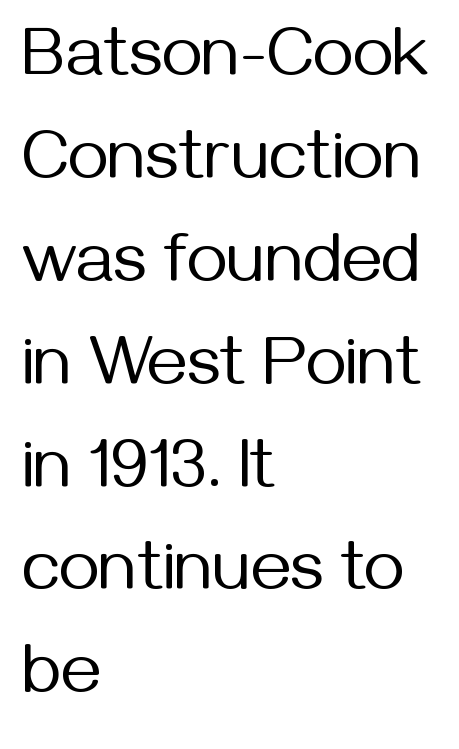
Q: Is the text bold? A: No.
Q: Is the text italic (slanted)? A: No, it is upright.
Q: Is the typeface a serif or a sans-serif typeface? A: Sans-serif.
Q: Is the text underlined? A: No.
Q: How is the paragraph aligned? A: Left-aligned.
Q: Is the spacing between letters normal or unusually wide? A: Normal.
Q: Is the spacing between lines tight, normal or loose? A: Normal.
Q: Width (condensed, normal, or wide)? A: Normal.
Q: Stroke contrast? A: Medium.
Q: x-height? A: Medium.
Q: Monospaced? A: No.
